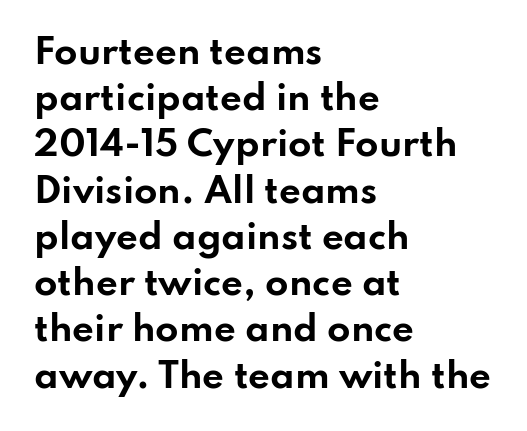
Q: Is the text bold? A: Yes.
Q: Is the text italic (slanted)? A: No, it is upright.
Q: Is the typeface a serif or a sans-serif typeface? A: Sans-serif.
Q: Is the text underlined? A: No.
Q: How is the paragraph aligned? A: Left-aligned.
Q: Is the spacing between letters normal or unusually wide? A: Normal.
Q: Is the spacing between lines tight, normal or loose? A: Normal.
Q: Width (condensed, normal, or wide)? A: Wide.
Q: Stroke contrast? A: Low.
Q: x-height? A: Small.
Q: Monospaced? A: No.
